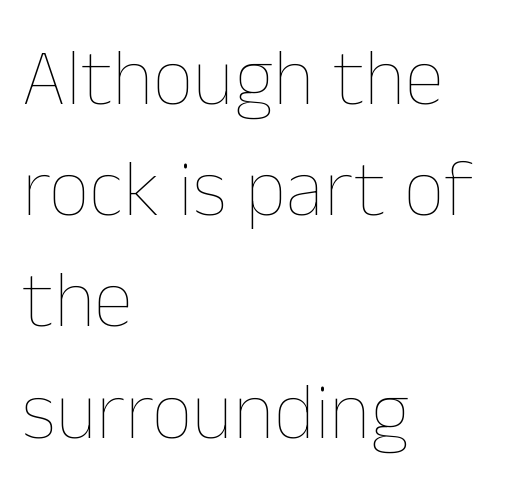
Q: Is the text bold? A: No.
Q: Is the text italic (slanted)? A: No, it is upright.
Q: Is the text underlined? A: No.
Q: How is the paragraph aligned? A: Left-aligned.
Q: Is the spacing between letters normal or unusually wide? A: Normal.
Q: Is the spacing between lines tight, normal or loose? A: Normal.
Q: Width (condensed, normal, or wide)? A: Normal.
Q: Stroke contrast? A: Low.
Q: x-height? A: Medium.
Q: Monospaced? A: No.
